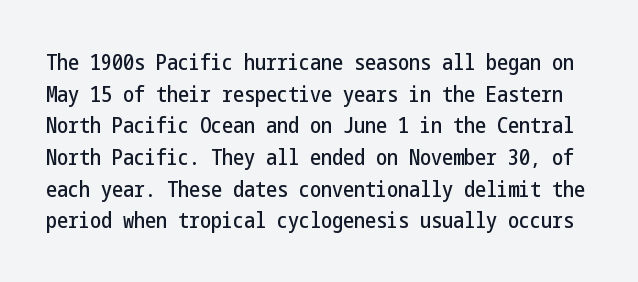
{"italic": "no", "underline": "no", "line_spacing": "normal", "line_spacing_ratio": 1.44, "letter_spacing": "normal", "letter_spacing_em": 0.0, "glyph_px": 22}
